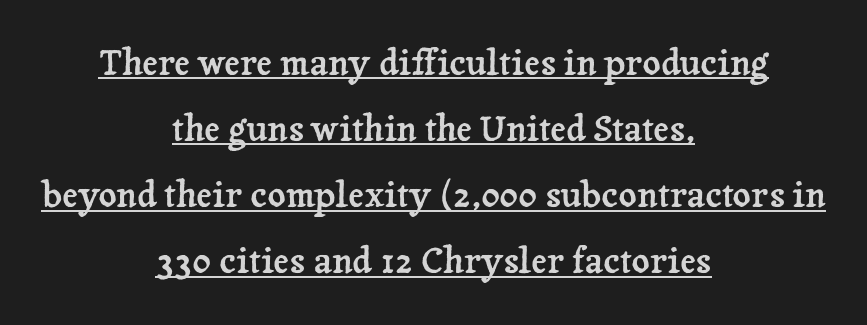
{"serif": "yes", "italic": "no", "width": "normal", "stroke_contrast": "low", "x_height": "medium", "monospaced": "no", "underline": "yes", "align": "center", "line_spacing_ratio": 1.89, "letter_spacing": "normal", "letter_spacing_em": 0.0, "glyph_px": 35}
